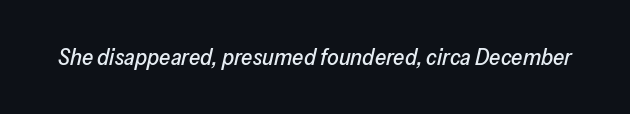
Q: Is the text italic (slanted)? A: Yes, it leans right by about 13 degrees.
Q: Is the text underlined? A: No.
Q: Is the spacing between letters normal or unusually wide? A: Normal.
